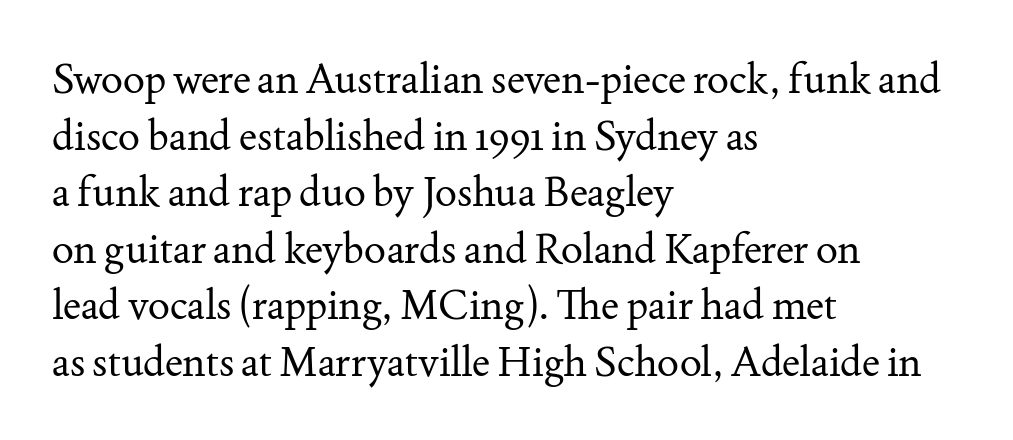
{"serif": "yes", "italic": "no", "bold": "no", "weight": "regular", "width": "normal", "stroke_contrast": "medium", "x_height": "small", "monospaced": "no", "underline": "no", "align": "left", "line_spacing": "normal", "line_spacing_ratio": 1.38, "letter_spacing": "normal", "letter_spacing_em": 0.0, "glyph_px": 41}
